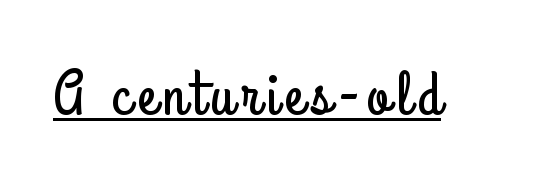
Is this a sans? Yes — the strokes have no serifs. Note the varied advance widths — an 'i' is clearly narrower than an 'm'. Underlined type.
